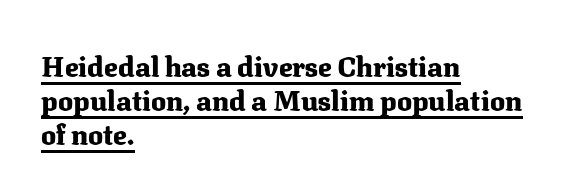
The letters advance in unequal steps, a hallmark of proportional type. This sample is left-justified, so line endings fall wherever the words run out. Old-style or modern, the face here clearly has serifs. Decoration check: the copy is underlined.
